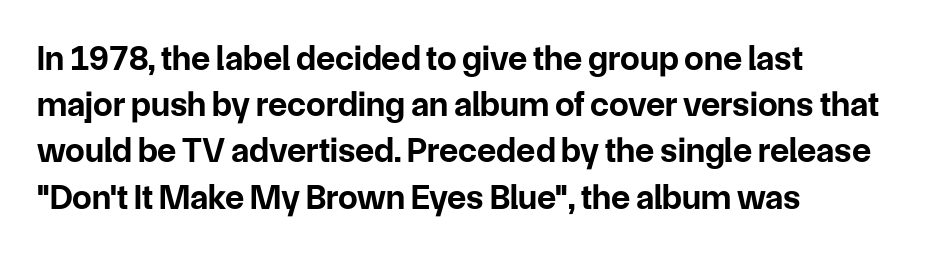
In CSS terms this would be text-align: left. The face used here is proportionally spaced, like ordinary book or web type. Nobody touched the tracking dial on this one. Summary of vertical rhythm: regular, with standard interline spacing. The font family rendered here belongs to the sans-serif group. What weight is shown? A full bold with thick strokes.
